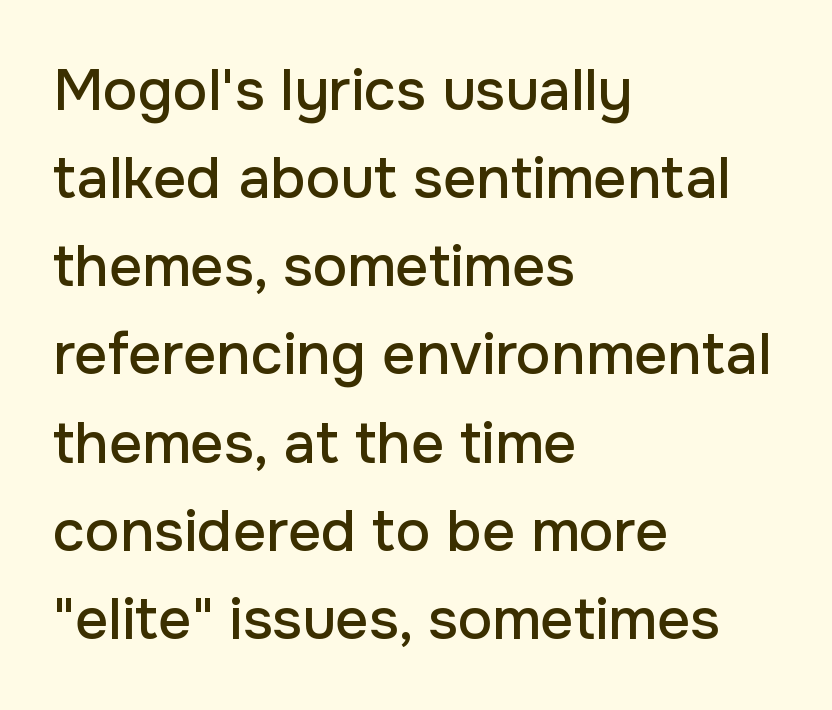
{"serif": "no", "italic": "no", "width": "normal", "stroke_contrast": "low", "x_height": "medium", "monospaced": "no", "underline": "no", "align": "left", "line_spacing": "normal", "line_spacing_ratio": 1.52, "letter_spacing": "normal", "letter_spacing_em": 0.0, "glyph_px": 58}
